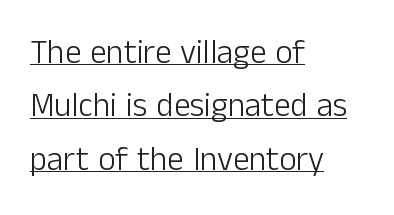
Weight: in the light-to-regular range. Varying glyph widths throughout — classic text-font behaviour. Look at the bottom of the vertical strokes: they stop flat, with no serifs. The lines sit at an ordinary, default distance from one another.
